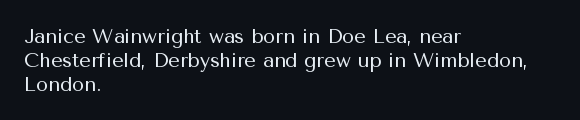
Q: Is the text bold? A: No.
Q: Is the text italic (slanted)? A: No, it is upright.
Q: Is the text underlined? A: No.
Q: How is the paragraph aligned? A: Left-aligned.
Q: Is the spacing between letters normal or unusually wide? A: Normal.
